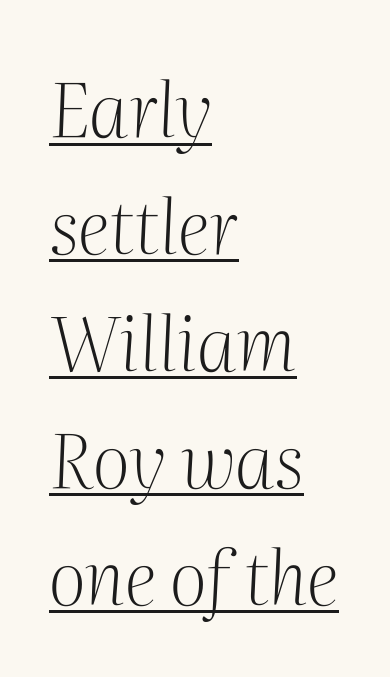
The glyphs look as if they've been sheared to an angle. Glyph-to-glyph distance matches everyday printed text. Beneath each row of characters lies a ruled line. The line-height multiplier appears to be the usual default. Counters stay open thanks to moderate or lighter strokes.
